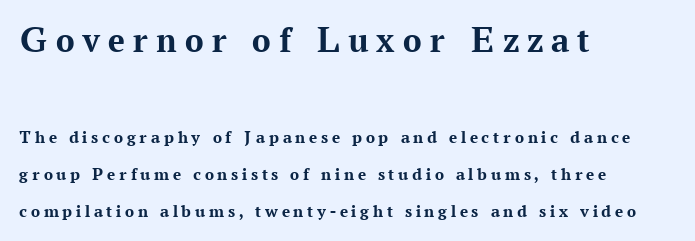
The image shows 37 px bold serif type, upright; set left-aligned, loose line spacing (2.08x), unusually wide letter spacing (+0.21 em), not underlined; the first (top) block is 2.06x larger; medium stroke contrast and a medium x-height.
